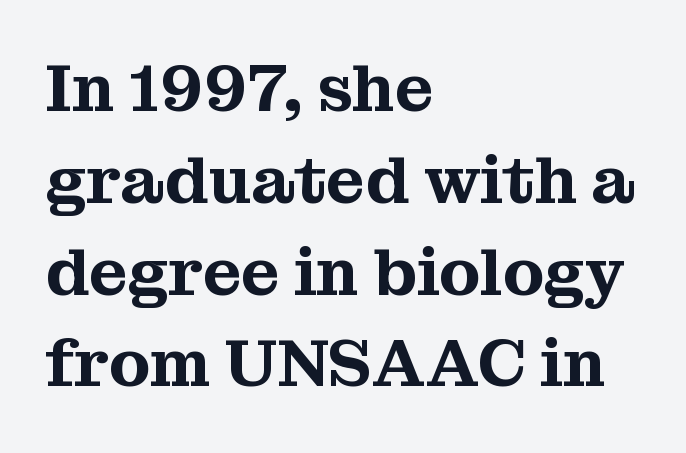
Do the letters lean? They stand straight. The rendering uses natural spacing where letterforms have individual widths. Honestly, the letter spacing is just normal — you wouldn't notice it. Examine the stroke ends and you'll spot serifs. Each line starts at the same left margin while the right side varies.
